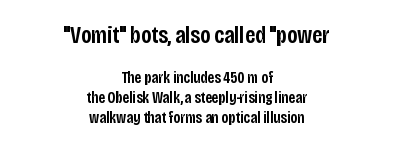
{"italic": "no", "bold": "semi", "underline": "no", "align": "center", "line_spacing_ratio": 1.22, "letter_spacing": "normal", "letter_spacing_em": 0.0, "larger_block": "first", "size_ratio": 1.5, "glyph_px": 24}
